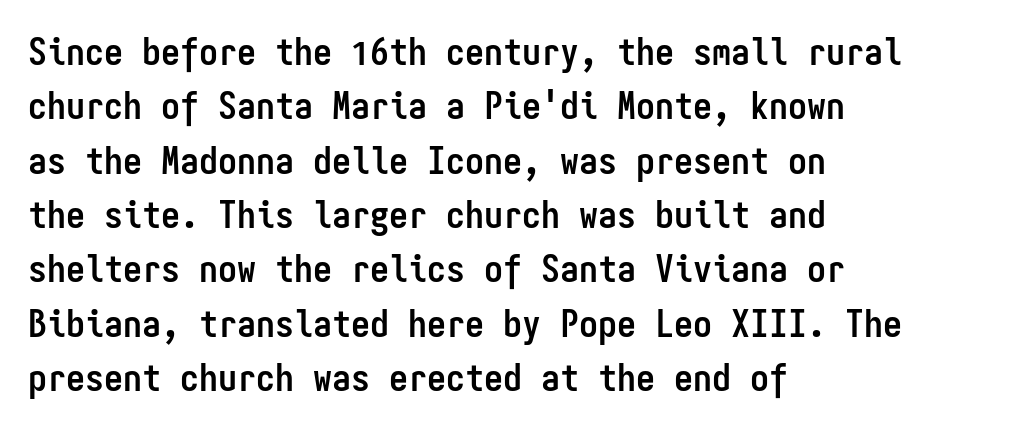
{"serif": "no", "italic": "no", "bold": "yes", "weight": "semibold", "width": "condensed", "stroke_contrast": "low", "x_height": "medium", "monospaced": "yes", "underline": "no", "align": "left", "line_spacing": "normal", "line_spacing_ratio": 1.43, "letter_spacing": "normal", "letter_spacing_em": 0.0, "glyph_px": 38}
